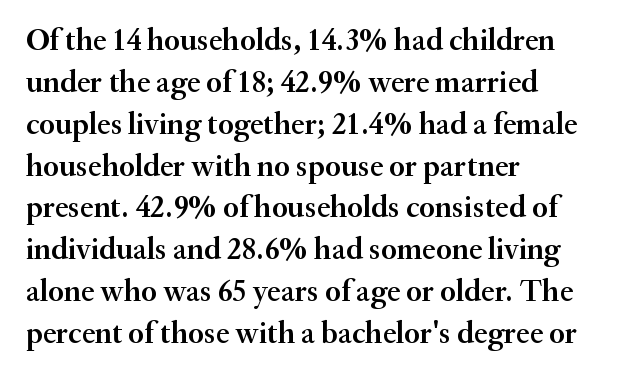
{"serif": "yes", "italic": "no", "bold": "semi", "weight": "semibold", "width": "normal", "stroke_contrast": "medium", "x_height": "small", "monospaced": "no", "underline": "no", "align": "left", "line_spacing": "normal", "line_spacing_ratio": 1.35, "letter_spacing": "normal", "letter_spacing_em": 0.0, "glyph_px": 31}
